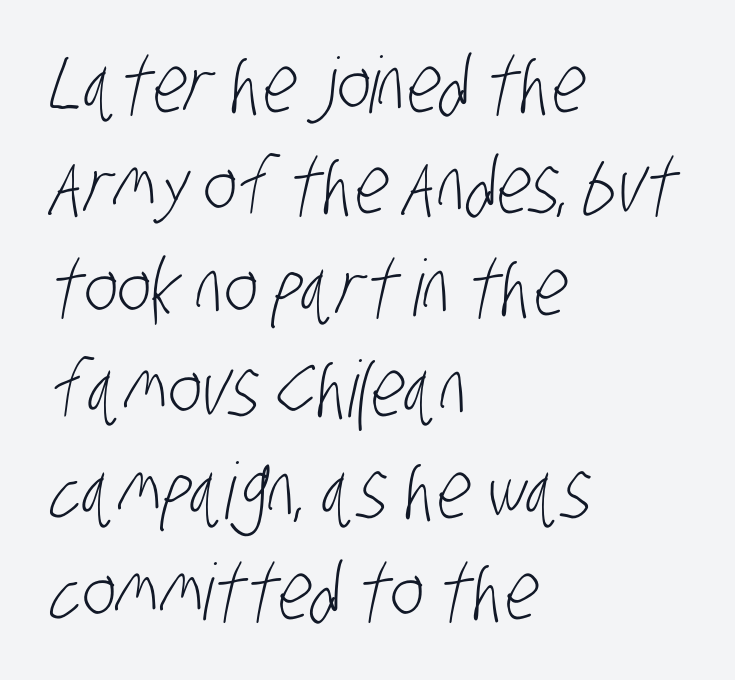
Q: Is the text bold? A: No.
Q: Is the typeface a serif or a sans-serif typeface? A: Sans-serif.
Q: Is the text underlined? A: No.
Q: How is the paragraph aligned? A: Left-aligned.
Q: Is the spacing between letters normal or unusually wide? A: Normal.
Q: Is the spacing between lines tight, normal or loose? A: Normal.
Q: Width (condensed, normal, or wide)? A: Condensed.
Q: Stroke contrast? A: Low.
Q: x-height? A: Large.
Q: Monospaced? A: No.
